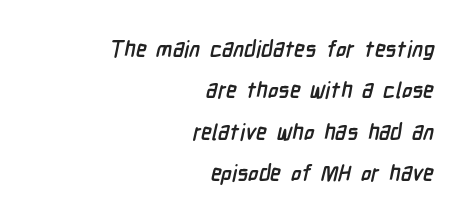
Plenty of ink on the page — the face is bold. A typesetter would call this zero additional tracking. The lines in this sample share a right terminus and differ only in where they begin. The strip under each line holds only bare page.
